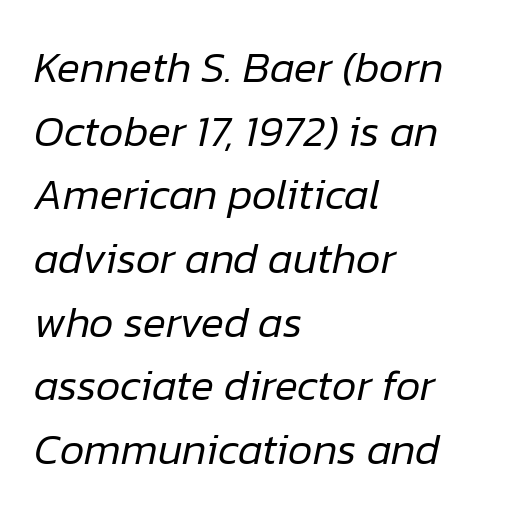
{"italic": "yes", "lean": "right", "slant_degrees": 12, "bold": "no", "weight": "regular", "width": "normal", "stroke_contrast": "low", "x_height": "medium", "monospaced": "no", "underline": "no", "align": "left", "line_spacing": "normal", "line_spacing_ratio": 1.48, "letter_spacing": "normal", "letter_spacing_em": 0.0, "glyph_px": 43}
